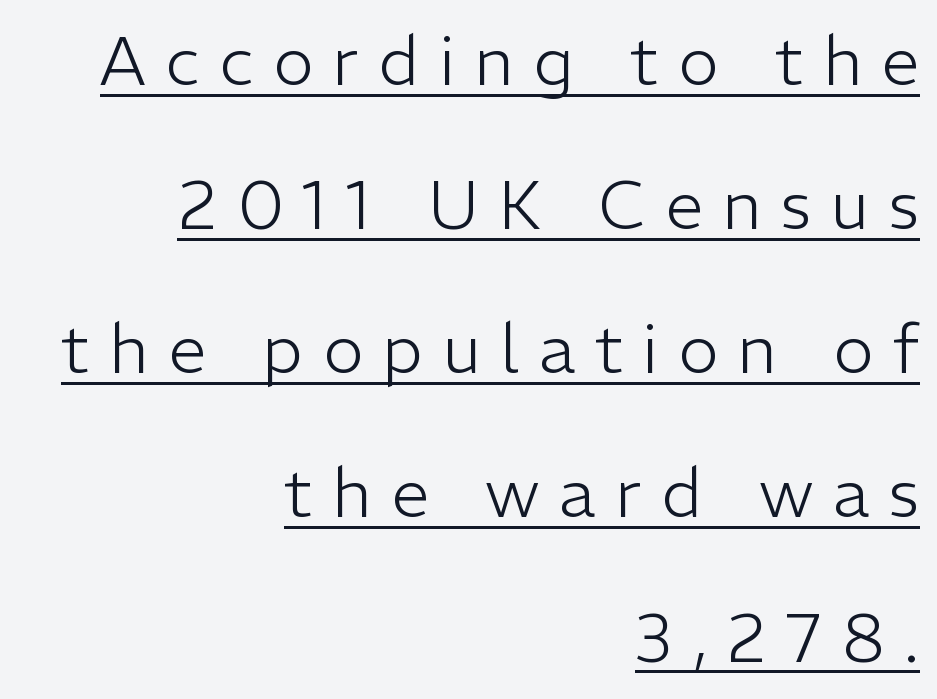
The image shows 68 px light sans-serif type, upright; set right-aligned, loose line spacing (2.12x), unusually wide letter spacing (+0.29 em), underlined; low stroke contrast and a medium x-height.
